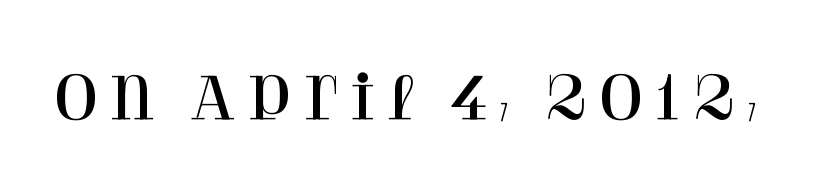
Q: Is the text italic (slanted)? A: No, it is upright.
Q: Is the typeface a serif or a sans-serif typeface? A: Serif.
Q: Is the text underlined? A: No.
Q: Width (condensed, normal, or wide)? A: Normal.
Q: Stroke contrast? A: High.
Q: x-height? A: Large.
Q: Monospaced? A: No.
